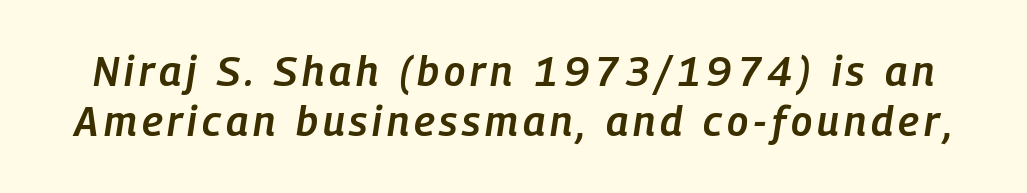
The image shows 41 px semibold, condensed type, italic (leaning right); set line spacing 1.23x, not underlined; low stroke contrast and a medium x-height.
